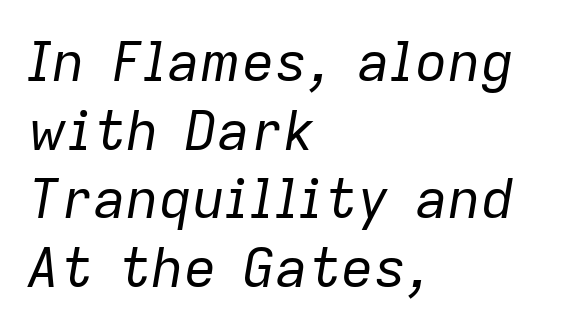
Note the varied advance widths — an 'i' is clearly narrower than an 'm'. Between one letter and the next there's only the usual sliver of space. The lines in this sample share a left origin and differ only in where they stop. Each new line begins a customary step beneath the previous one.
